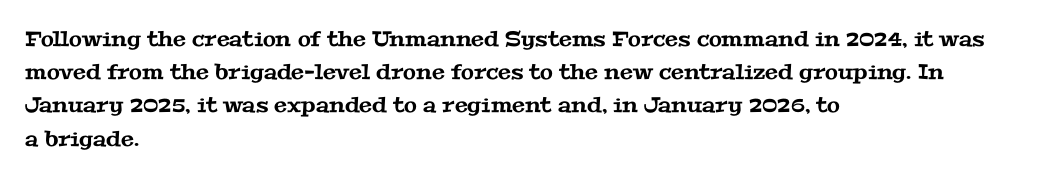
Decoration check: the copy has no underline. These lines are set flush left with a ragged right edge. A typesetter would call this leading conventional body-copy spacing. Caption: standard tracking, unaltered.
